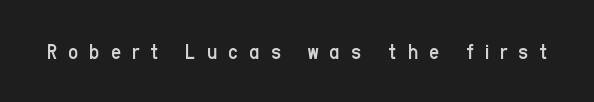
The image shows 22 px text type, upright; set unusually wide letter spacing (+0.5 em), not underlined.
